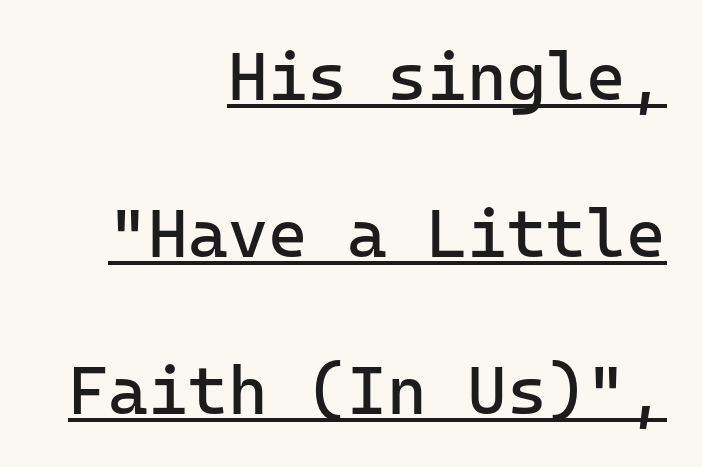
Q: Is the text bold? A: No.
Q: Is the text italic (slanted)? A: No, it is upright.
Q: Is the typeface a serif or a sans-serif typeface? A: Sans-serif.
Q: Is the text underlined? A: Yes.
Q: How is the paragraph aligned? A: Right-aligned.
Q: Is the spacing between letters normal or unusually wide? A: Normal.
Q: Is the spacing between lines tight, normal or loose? A: Loose.
Q: Width (condensed, normal, or wide)? A: Normal.
Q: Stroke contrast? A: Low.
Q: x-height? A: Medium.
Q: Monospaced? A: Yes.
